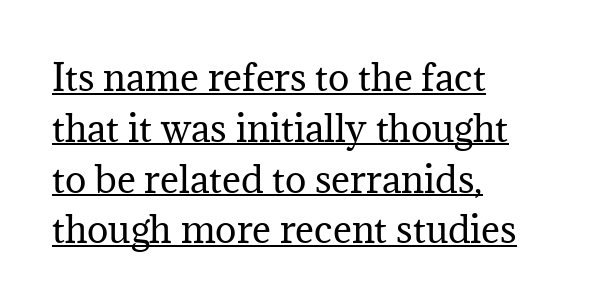
The image shows 36 px regular-weight serif type, upright; set left-aligned, normal line spacing (1.41x), normal letter spacing, underlined; medium stroke contrast and a medium x-height.
